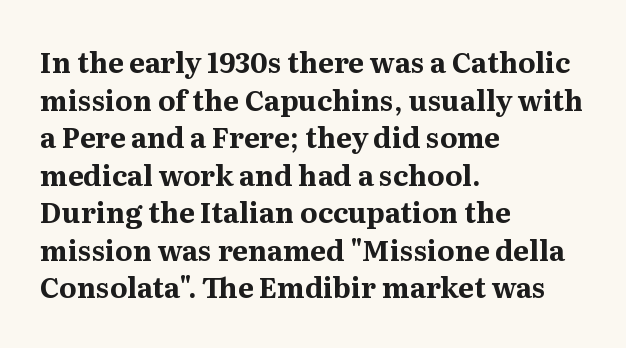
{"serif": "yes", "italic": "no", "bold": "yes", "weight": "bold", "width": "normal", "stroke_contrast": "medium", "x_height": "medium", "monospaced": "no", "underline": "no", "align": "left", "line_spacing": "normal", "line_spacing_ratio": 1.34, "letter_spacing": "normal", "letter_spacing_em": 0.0, "glyph_px": 28}
